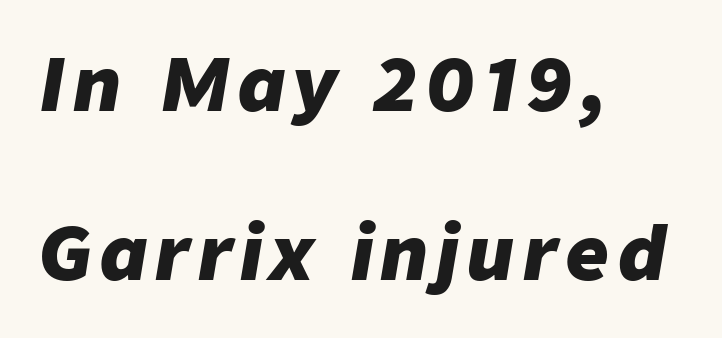
The image shows 74 px heavy type, italic (leaning right); set left-aligned, loose line spacing (2.29x), not underlined; low stroke contrast and a medium x-height.
